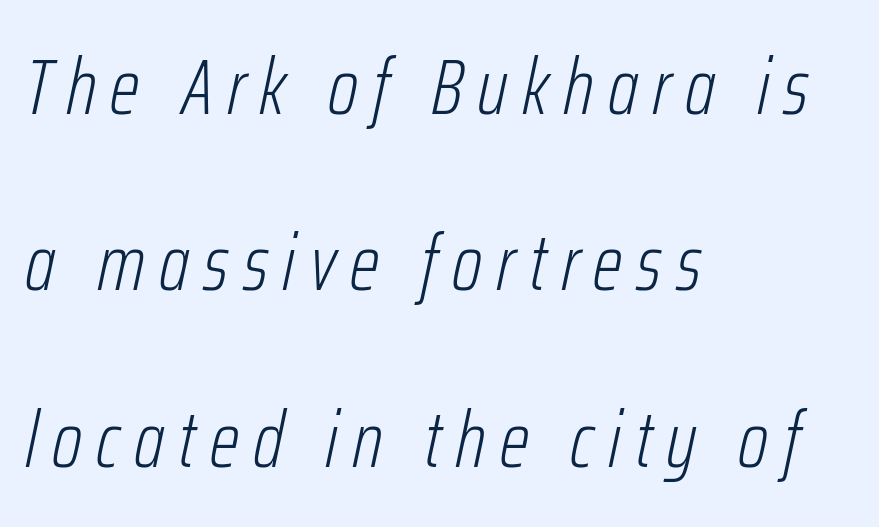
The image shows 78 px light, condensed type, italic (leaning right); set left-aligned, loose line spacing (2.26x), not underlined; low stroke contrast and a medium x-height.
